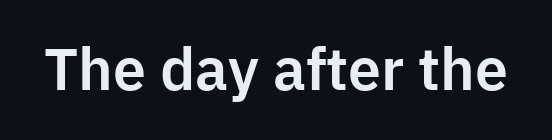
The horizontal fit of the characters is conventional and even. The face used here is proportionally spaced, like ordinary book or web type. To sum up the face: it is a sans, with no serifs. This is roman type, the default non-slanted kind. The area under the type is left untouched.
